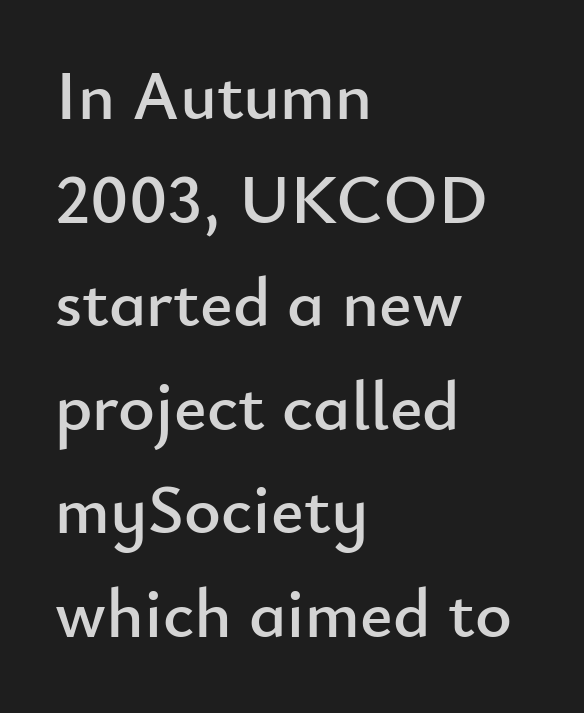
{"serif": "no", "italic": "no", "width": "normal", "stroke_contrast": "low", "x_height": "small", "monospaced": "no", "underline": "no", "align": "left", "line_spacing": "normal", "line_spacing_ratio": 1.48, "letter_spacing": "normal", "letter_spacing_em": 0.0, "glyph_px": 70}
